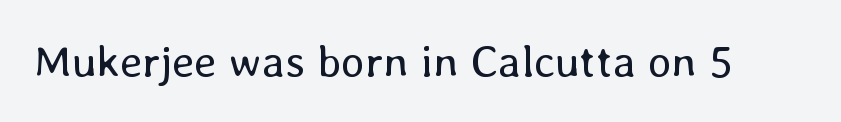
Q: Is the text bold? A: No.
Q: Is the text italic (slanted)? A: No, it is upright.
Q: Is the text underlined? A: No.
Q: Is the spacing between letters normal or unusually wide? A: Normal.
Q: Width (condensed, normal, or wide)? A: Normal.
Q: Stroke contrast? A: Low.
Q: x-height? A: Medium.
Q: Monospaced? A: No.
